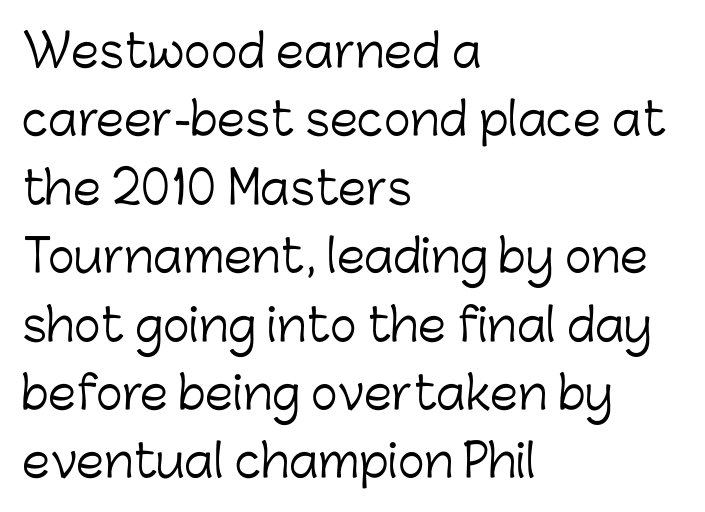
The area under the type is left untouched. A typesetter would call this leading conventional body-copy spacing. Where is the straight margin? On the left. What stands out about the letter spacing? Nothing — it is the standard amount. To sum up the face: it is a sans, with no serifs. Do the letters lean? They stand straight.
